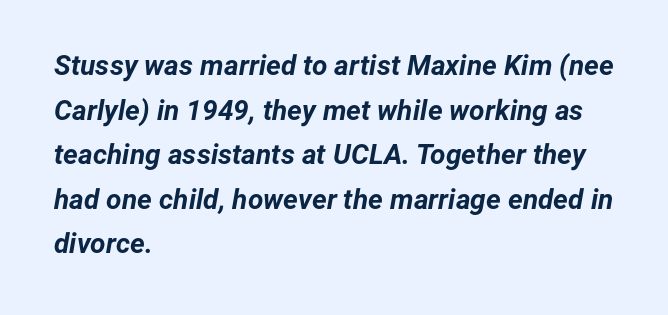
Q: Is the text bold? A: Yes.
Q: Is the text italic (slanted)? A: Yes, it leans right by about 12 degrees.
Q: Is the text underlined? A: No.
Q: How is the paragraph aligned? A: Left-aligned.
Q: Is the spacing between letters normal or unusually wide? A: Normal.
Q: Is the spacing between lines tight, normal or loose? A: Normal.
Q: Width (condensed, normal, or wide)? A: Normal.
Q: Stroke contrast? A: Low.
Q: x-height? A: Medium.
Q: Monospaced? A: No.
